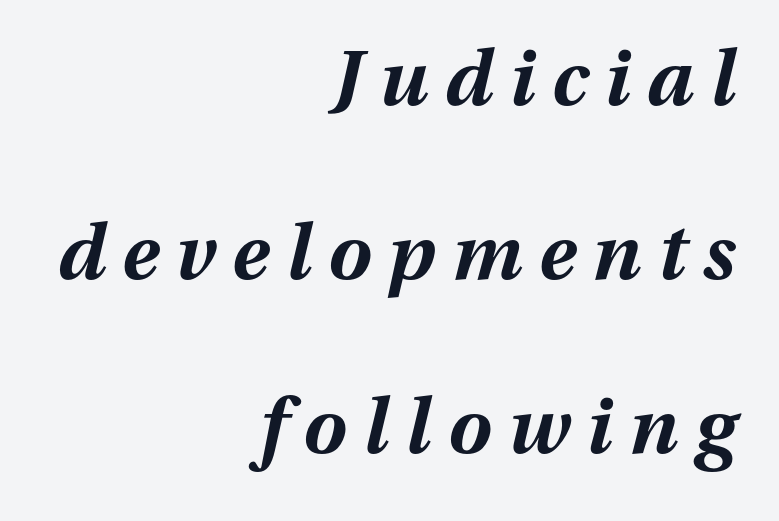
{"italic": "yes", "lean": "right", "slant_degrees": 13, "bold": "yes", "weight": "bold", "width": "normal", "stroke_contrast": "medium", "x_height": "medium", "monospaced": "no", "underline": "no", "align": "right", "line_spacing": "loose", "line_spacing_ratio": 2.26, "letter_spacing": "wide", "letter_spacing_em": 0.22, "glyph_px": 77}
